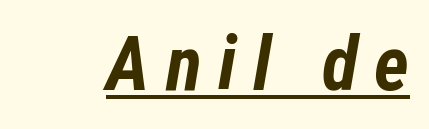
Tracking here is generous; glyphs stand well apart from one another. These lines are rendered in a variable-pitch font. Every word sits above its own underline. Weight: bold.
